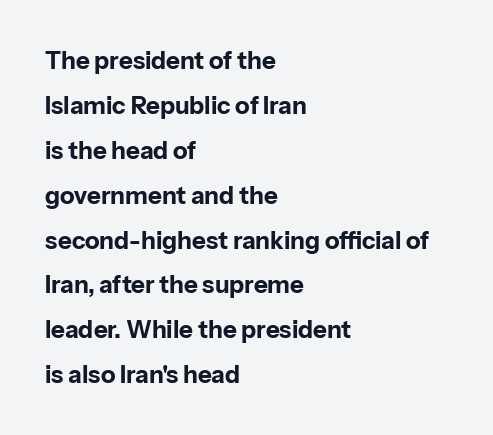
{"italic": "no", "bold": "yes", "underline": "no", "align": "left", "line_spacing_ratio": 1.87, "letter_spacing": "normal", "letter_spacing_em": 0.0, "glyph_px": 24}
